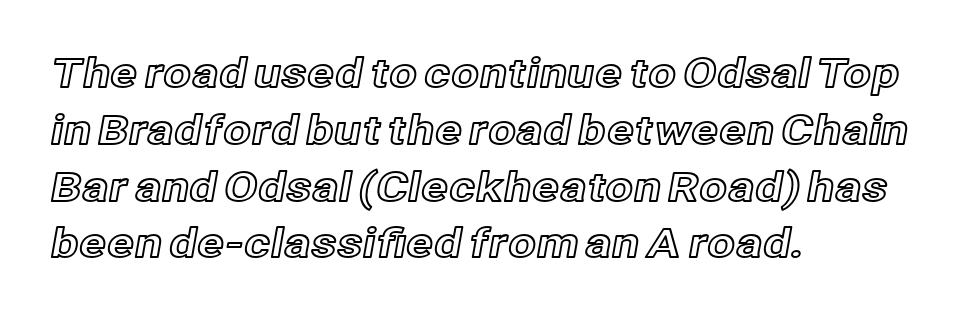
Q: Is the text italic (slanted)? A: Yes.
Q: Is the text underlined? A: No.
Q: How is the paragraph aligned? A: Left-aligned.
Q: Is the spacing between letters normal or unusually wide? A: Normal.
Q: Is the spacing between lines tight, normal or loose? A: Normal.
Q: Width (condensed, normal, or wide)? A: Normal.
Q: x-height? A: Medium.
Q: Monospaced? A: No.
